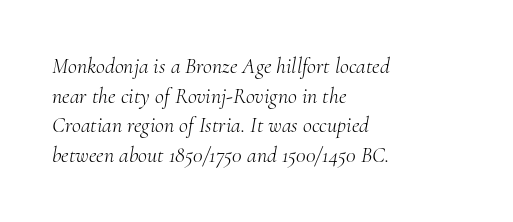
The image shows 22 px text type, italic (leaning right); set left-aligned, normal line spacing (1.35x), normal letter spacing, not underlined.
